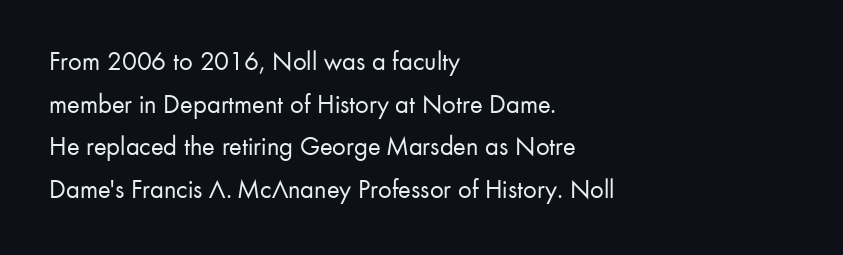
{"italic": "no", "bold": "no", "underline": "no", "align": "left", "line_spacing": "normal", "line_spacing_ratio": 1.58, "letter_spacing": "normal", "letter_spacing_em": 0.0, "glyph_px": 27}
